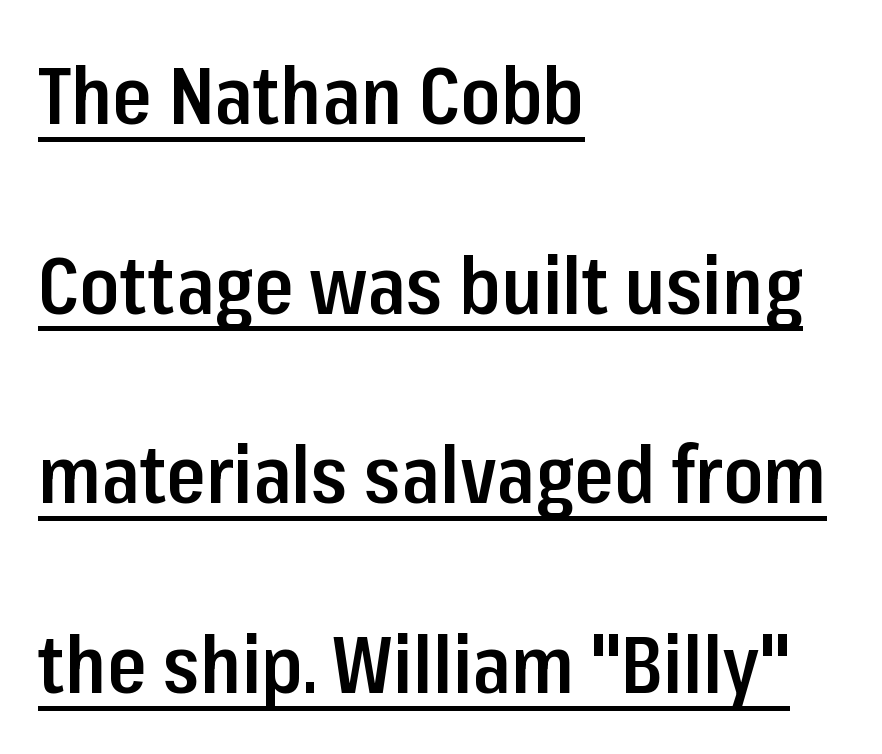
The image shows 80 px semibold, condensed sans-serif type, upright; set left-aligned, loose line spacing (2.37x), normal letter spacing, underlined; low stroke contrast and a medium x-height.
